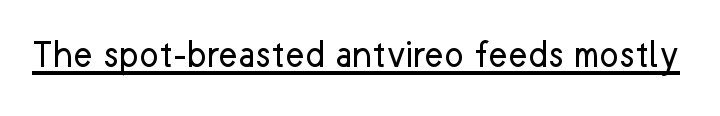
Regarding serifs, this sample does without them. Weight: in the light-to-regular range. The gaps between neighbouring characters are ordinary and unremarkable. The letters stand straight up with perfectly vertical stems. These characters rest on top of a visible drawn line. Here the designer chose a conventional face with non-uniform glyph widths.
